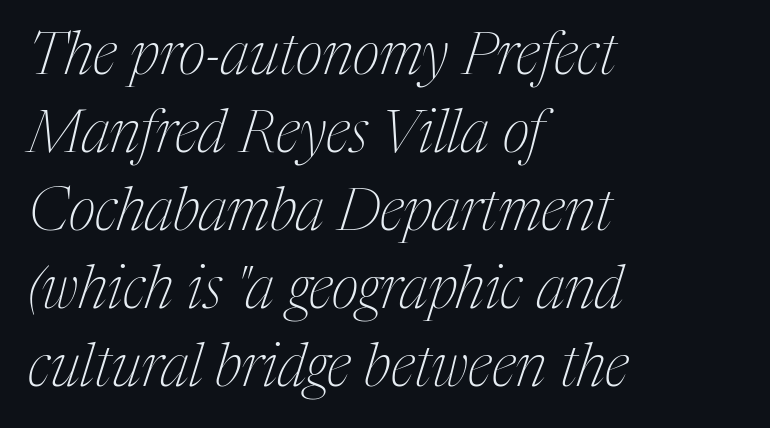
The image shows 59 px thin, condensed serif type, italic (leaning right); set left-aligned, normal line spacing (1.32x), normal letter spacing, not underlined; medium stroke contrast and a medium x-height.
